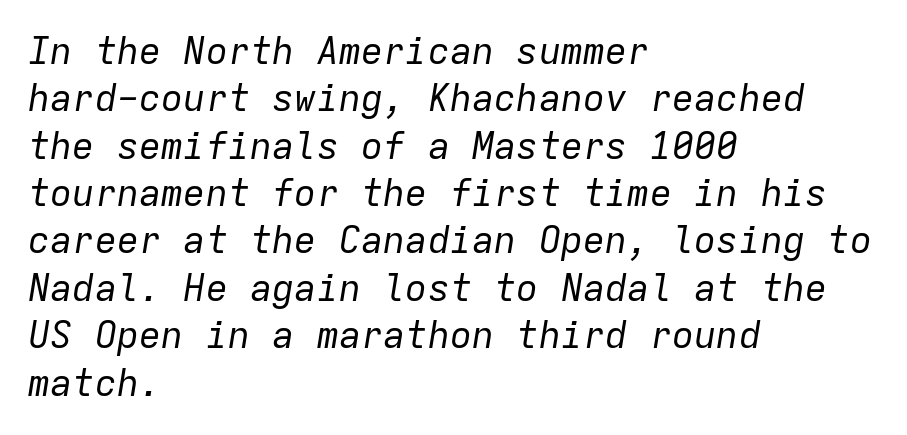
{"italic": "yes", "lean": "right", "slant_degrees": 9, "bold": "no", "weight": "regular", "width": "normal", "stroke_contrast": "low", "x_height": "medium", "monospaced": "yes", "underline": "no", "align": "left", "line_spacing": "normal", "line_spacing_ratio": 1.28, "letter_spacing": "normal", "letter_spacing_em": 0.0, "glyph_px": 37}
